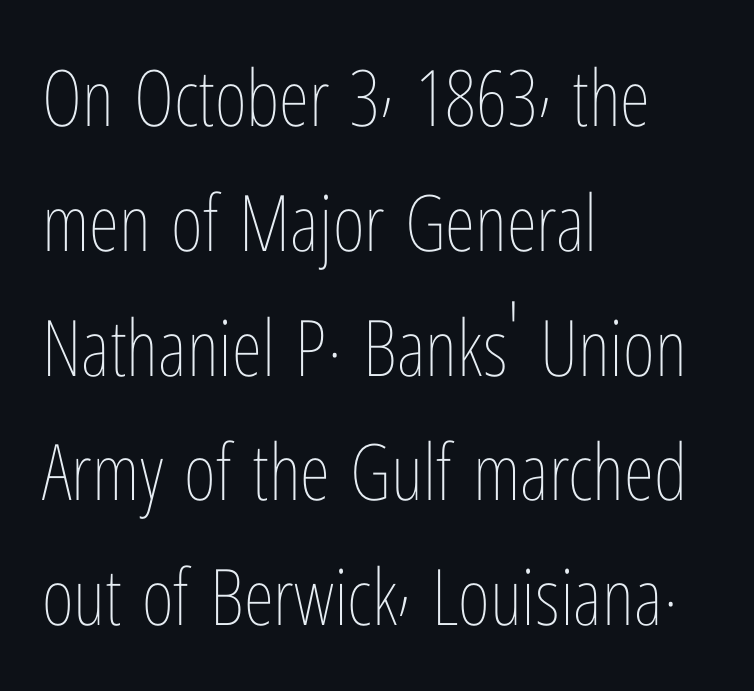
Q: Is the text bold? A: No.
Q: Is the text italic (slanted)? A: No, it is upright.
Q: Is the text underlined? A: No.
Q: How is the paragraph aligned? A: Left-aligned.
Q: Is the spacing between letters normal or unusually wide? A: Normal.
Q: Is the spacing between lines tight, normal or loose? A: Normal.
Q: Width (condensed, normal, or wide)? A: Condensed.
Q: Stroke contrast? A: Low.
Q: x-height? A: Medium.
Q: Monospaced? A: No.
